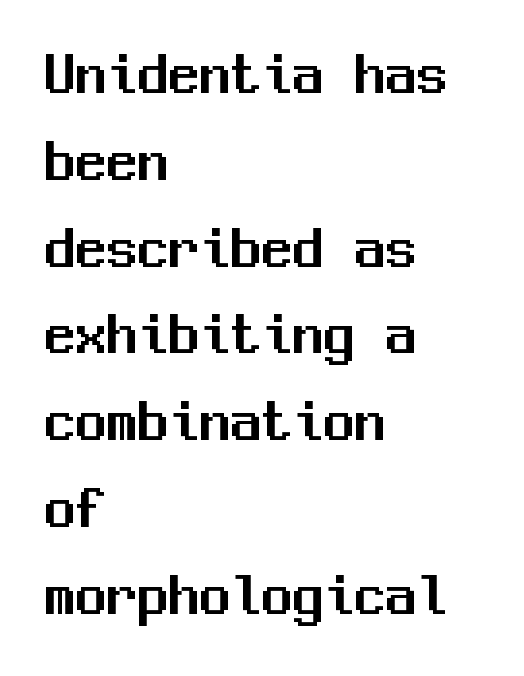
Q: Is the text italic (slanted)? A: No, it is upright.
Q: Is the typeface a serif or a sans-serif typeface? A: Sans-serif.
Q: Is the text underlined? A: No.
Q: How is the paragraph aligned? A: Left-aligned.
Q: Is the spacing between letters normal or unusually wide? A: Normal.
Q: Is the spacing between lines tight, normal or loose? A: Normal.
Q: Width (condensed, normal, or wide)? A: Normal.
Q: Stroke contrast? A: Medium.
Q: x-height? A: Medium.
Q: Monospaced? A: Yes.
